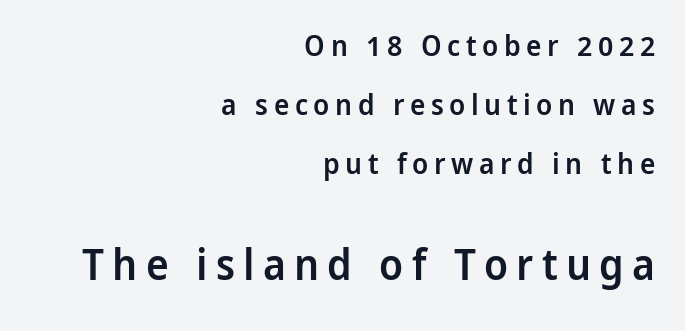
The letters are semibold — heavier than regular but short of a full bold. Widely set lines give the paragraph a tall, airy silhouette. The second block has been scaled up relative to the first. Do the characters align in a grid? No, the font is proportional.
